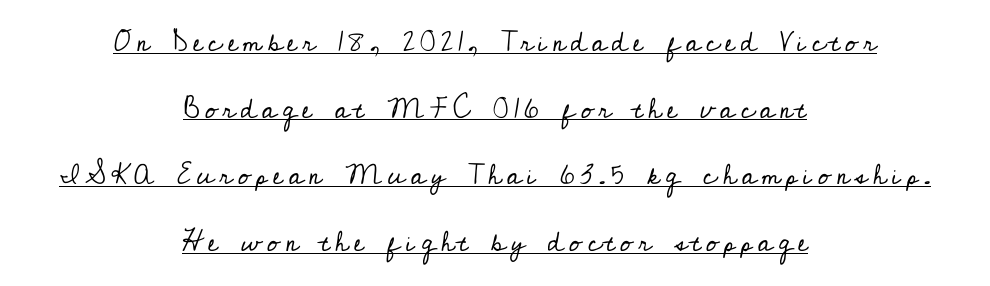
The passage is arranged like a title page — every line centered. Honestly, the underline is the first thing you notice here. Counters stay open thanks to moderate or lighter strokes. In terms of letterform style, serifs are clearly present. Each letter keeps its own natural width here, so spacing adapts to shape.
